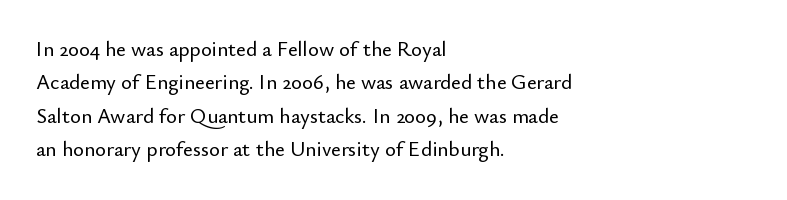
{"italic": "no", "underline": "no", "align": "left", "line_spacing": "normal", "line_spacing_ratio": 1.59, "letter_spacing": "normal", "letter_spacing_em": 0.0, "glyph_px": 21}
